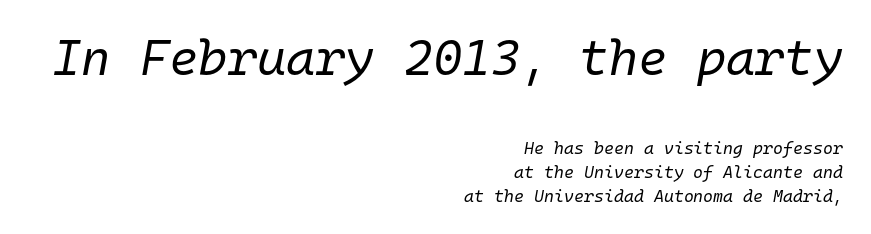
The rendering uses typewriter-style spacing with identical character cells. Plain, unruled lines of type. Bigger letters appear in the top chunk; the bottom chunk is reduced. Look at the tracking — it's just the regular setting, nothing added. No chunkiness to these letters — they're not bold. Teacher's note: observe the even right margin — that is flush-right alignment.
